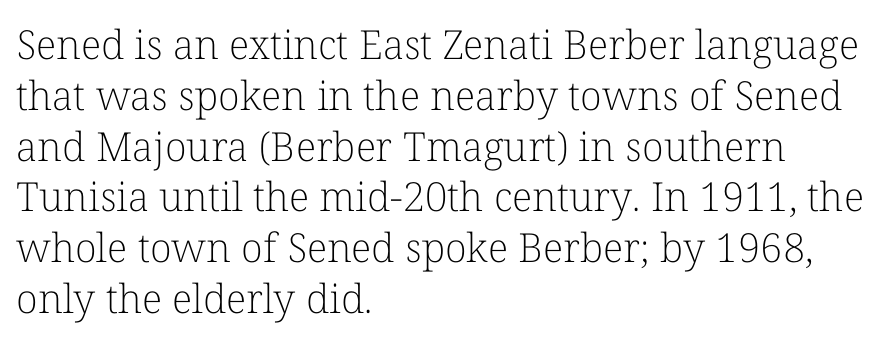
Q: Is the text bold? A: No.
Q: Is the text italic (slanted)? A: No, it is upright.
Q: Is the typeface a serif or a sans-serif typeface? A: Serif.
Q: Is the text underlined? A: No.
Q: How is the paragraph aligned? A: Left-aligned.
Q: Is the spacing between letters normal or unusually wide? A: Normal.
Q: Is the spacing between lines tight, normal or loose? A: Normal.
Q: Width (condensed, normal, or wide)? A: Normal.
Q: Stroke contrast? A: Low.
Q: x-height? A: Medium.
Q: Monospaced? A: No.
